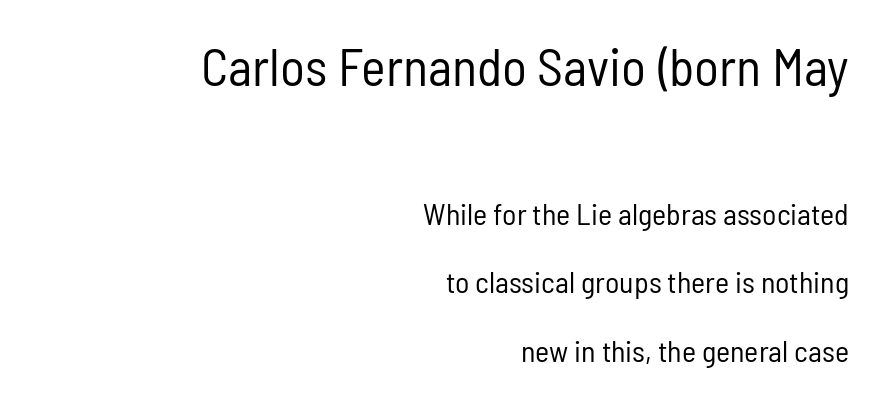
Q: Is the text bold? A: No.
Q: Is the text italic (slanted)? A: No, it is upright.
Q: Is the typeface a serif or a sans-serif typeface? A: Sans-serif.
Q: Is the text underlined? A: No.
Q: How is the paragraph aligned? A: Right-aligned.
Q: Is the spacing between letters normal or unusually wide? A: Normal.
Q: Is the spacing between lines tight, normal or loose? A: Loose.
Q: Which block of text is set in a larger size, the first (top) or the second (bottom)? A: The first (top) one.
Q: Width (condensed, normal, or wide)? A: Condensed.
Q: Stroke contrast? A: Low.
Q: x-height? A: Medium.
Q: Monospaced? A: No.
